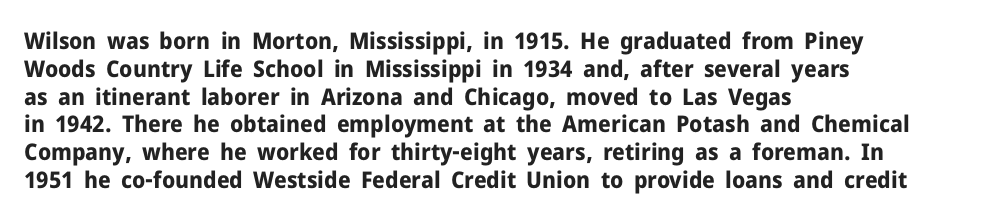
Short and long lines alike share a common starting point at left. Unlike italic type, these characters show no tilt at all. The passage shown is emphatically bold. The face used here is rendered with its standard letterfit. The space beneath each line is pristine and unruled.
